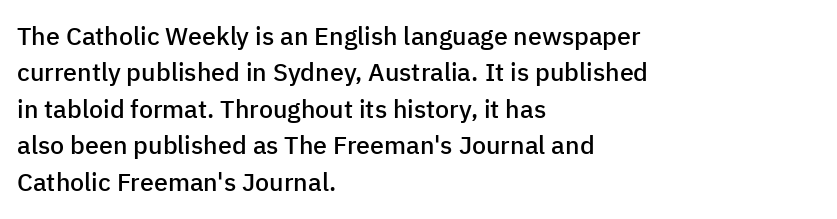
A somewhat darkened texture: the type is semibold rather than bold. If you drew a ruler down the left edge, every line would touch it. The zone under the glyphs is completely vacant. Ascenders rise straight up at ninety degrees. Caption: standard tracking, unaltered. Each new line begins a customary step beneath the previous one.
